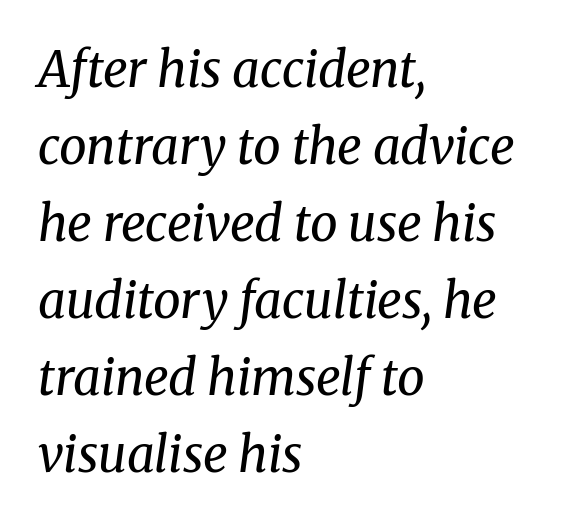
Nobody touched the tracking dial on this one. Regular leading. Character widths vary here, with narrow letters taking less room than wide ones. Unbolded letterforms with no extra heft. This sample uses a serif face. This rendering uses left alignment, leaving the right contour irregular.
